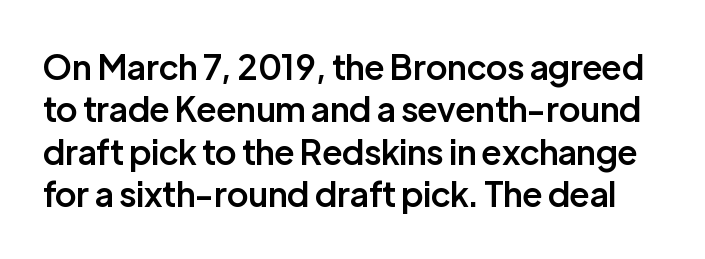
A typesetter would mark this as roman, not italic. What's the leading like? Ordinary, nothing unusual. Plain, unruled lines of type. The font is running at a semibold setting, under full bold. The face used here is proportionally spaced, like ordinary book or web type. Spacing between characters is what you'd get straight out of the box.
